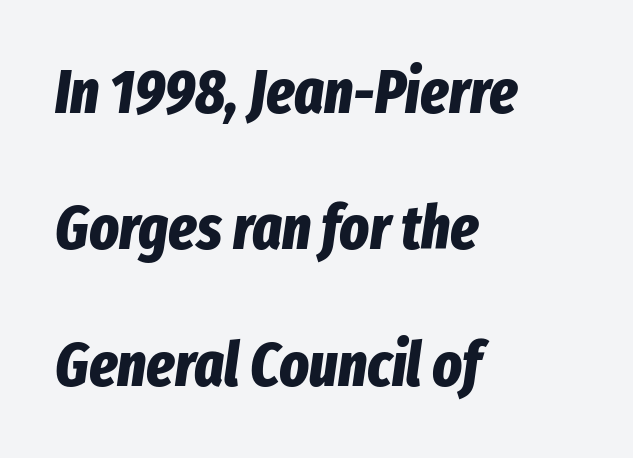
{"italic": "yes", "lean": "right", "slant_degrees": 8, "bold": "yes", "weight": "bold", "width": "condensed", "stroke_contrast": "low", "x_height": "medium", "monospaced": "no", "underline": "no", "align": "left", "line_spacing": "loose", "line_spacing_ratio": 2.2, "letter_spacing": "normal", "letter_spacing_em": 0.0, "glyph_px": 62}
